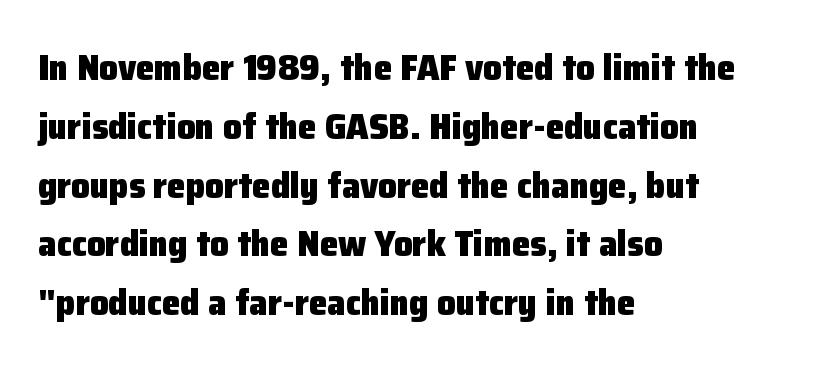
Q: Is the text bold? A: Yes.
Q: Is the text italic (slanted)? A: No, it is upright.
Q: Is the typeface a serif or a sans-serif typeface? A: Sans-serif.
Q: Is the text underlined? A: No.
Q: How is the paragraph aligned? A: Left-aligned.
Q: Is the spacing between letters normal or unusually wide? A: Normal.
Q: Is the spacing between lines tight, normal or loose? A: Normal.
Q: Width (condensed, normal, or wide)? A: Normal.
Q: Stroke contrast? A: Low.
Q: x-height? A: Medium.
Q: Monospaced? A: No.
